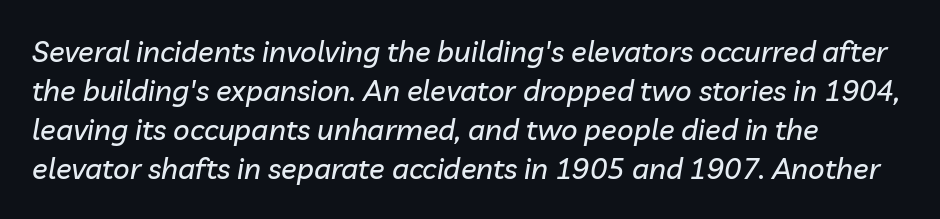
{"italic": "yes", "lean": "right", "slant_degrees": 10, "width": "normal", "stroke_contrast": "low", "x_height": "medium", "monospaced": "no", "underline": "no", "align": "left", "line_spacing": "normal", "line_spacing_ratio": 1.34, "letter_spacing": "normal", "letter_spacing_em": 0.0, "glyph_px": 29}
